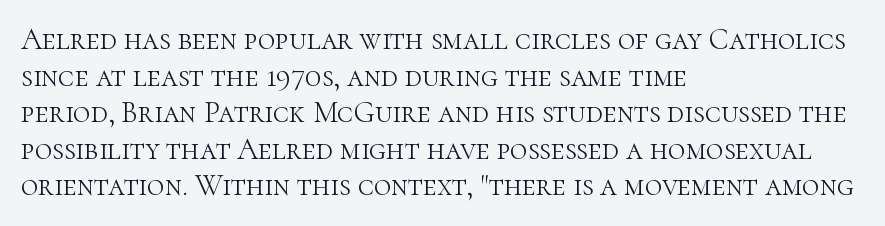
Do the letters lean? They stand straight. Think of a printed novel: that variable character pitch is what you see here. Weight: not bold — regular or lighter. Letterform terminals end in serifs throughout the passage. The zone under the glyphs is completely vacant. Each word holds together tightly as a unit, with standard inter-letter gaps.
